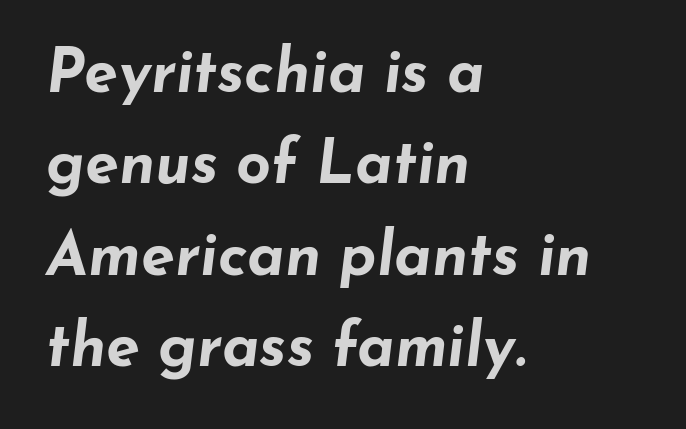
The image shows 61 px bold, wide type, italic (leaning right); set left-aligned, normal line spacing (1.5x), normal letter spacing, not underlined; low stroke contrast and a small x-height.
